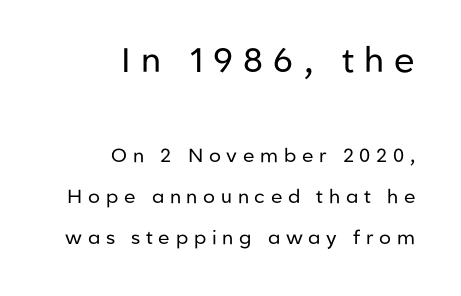
Substantial extra tracking has been applied to these lines. The area under the type is left untouched. Teacher's note: observe the even right margin — that is flush-right alignment. The block sitting higher on the canvas is the one with enlarged characters. If you measured baseline to baseline, you'd find a long distance. Look at the bottom of the vertical strokes: they stop flat, with no serifs.
